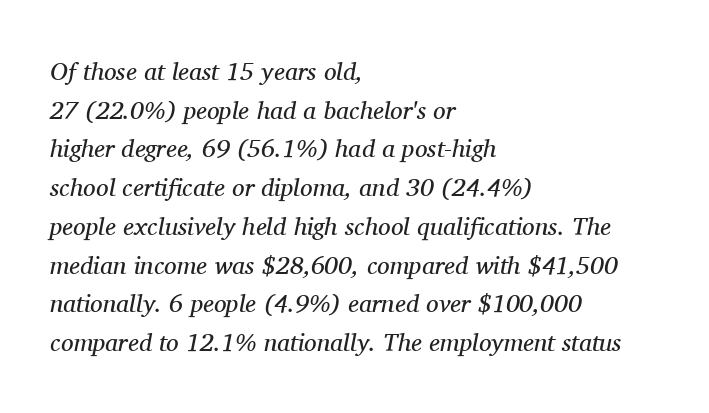
The image shows 25 px text type, italic (leaning right); set left-aligned, normal line spacing (1.55x), normal letter spacing, not underlined.
